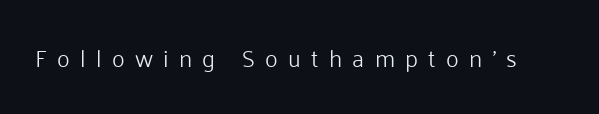
Q: Is the text bold? A: No.
Q: Is the text italic (slanted)? A: No, it is upright.
Q: Is the text underlined? A: No.
Q: Is the spacing between letters normal or unusually wide? A: Unusually wide.
